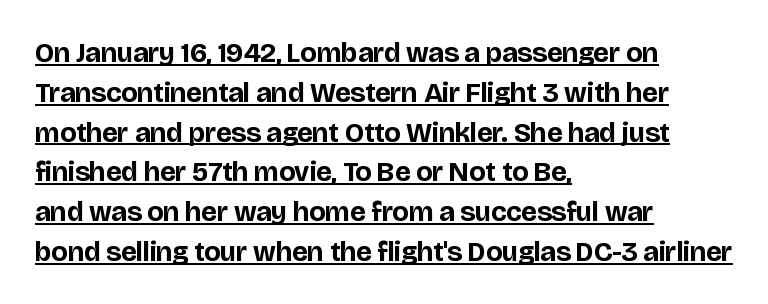
The image shows 28 px bold sans-serif type, upright; set left-aligned, normal line spacing (1.42x), normal letter spacing, underlined; low stroke contrast and a large x-height.
